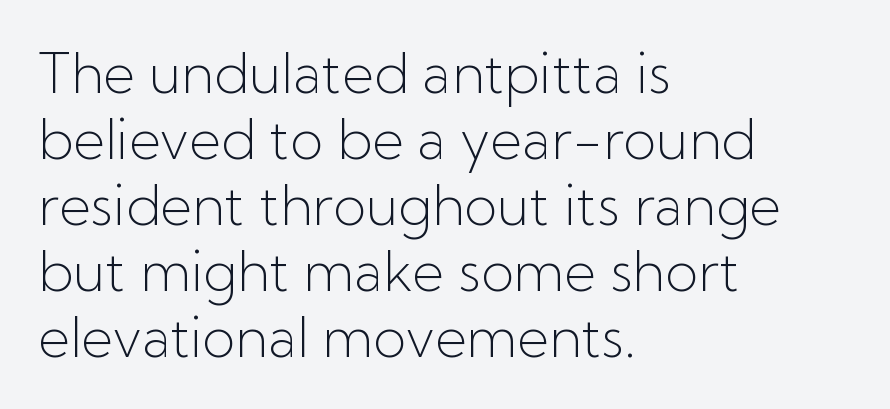
{"serif": "no", "italic": "no", "bold": "no", "weight": "light", "width": "normal", "stroke_contrast": "low", "x_height": "medium", "monospaced": "no", "underline": "no", "align": "left", "line_spacing_ratio": 1.2, "letter_spacing": "normal", "letter_spacing_em": 0.0, "glyph_px": 55}
